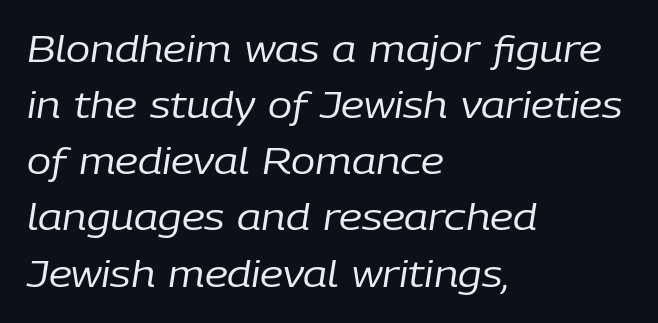
The leading is moderate, giving the passage an even texture. The gaps between neighbouring characters are ordinary and unremarkable. Any mark beneath the type? The region is blank. Each letter keeps its own natural width here, so spacing adapts to shape.
